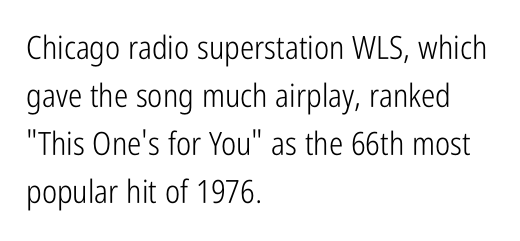
Q: Is the text bold? A: No.
Q: Is the text italic (slanted)? A: No, it is upright.
Q: Is the typeface a serif or a sans-serif typeface? A: Sans-serif.
Q: Is the text underlined? A: No.
Q: How is the paragraph aligned? A: Left-aligned.
Q: Is the spacing between letters normal or unusually wide? A: Normal.
Q: Is the spacing between lines tight, normal or loose? A: Normal.
Q: Width (condensed, normal, or wide)? A: Condensed.
Q: Stroke contrast? A: Low.
Q: x-height? A: Medium.
Q: Monospaced? A: No.
